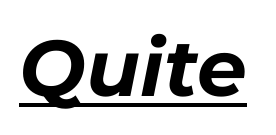
The image shows 79 px bold type, italic (leaning right); set normal letter spacing, underlined; low stroke contrast and a medium x-height.
